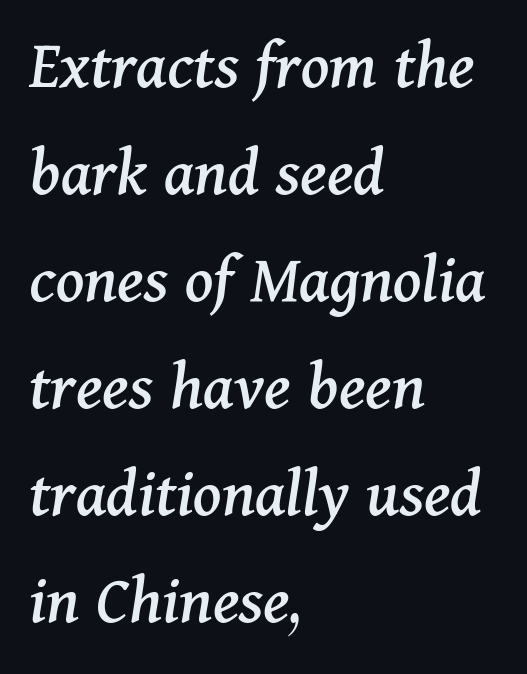
The image shows 70 px serif type, italic (leaning right); set left-aligned, normal line spacing (1.53x), normal letter spacing, not underlined; medium stroke contrast and a medium x-height.
